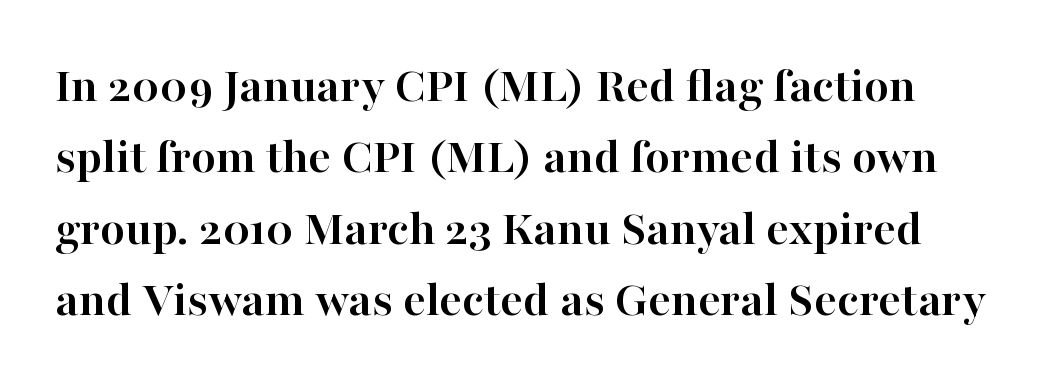
{"serif": "yes", "italic": "no", "bold": "yes", "weight": "semibold", "width": "normal", "stroke_contrast": "high", "x_height": "medium", "monospaced": "no", "underline": "no", "line_spacing": "normal", "line_spacing_ratio": 1.4, "letter_spacing": "normal", "letter_spacing_em": 0.0, "glyph_px": 51}
